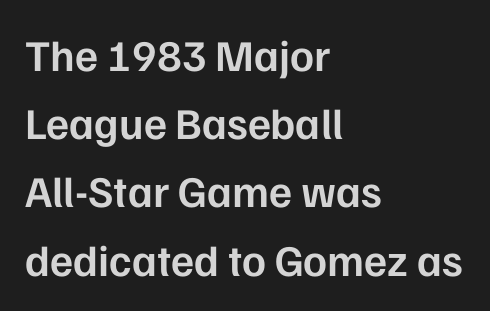
{"serif": "no", "italic": "no", "bold": "semi", "weight": "semibold", "width": "normal", "stroke_contrast": "low", "x_height": "medium", "monospaced": "no", "underline": "no", "align": "left", "line_spacing": "normal", "line_spacing_ratio": 1.55, "letter_spacing": "normal", "letter_spacing_em": 0.0, "glyph_px": 44}
